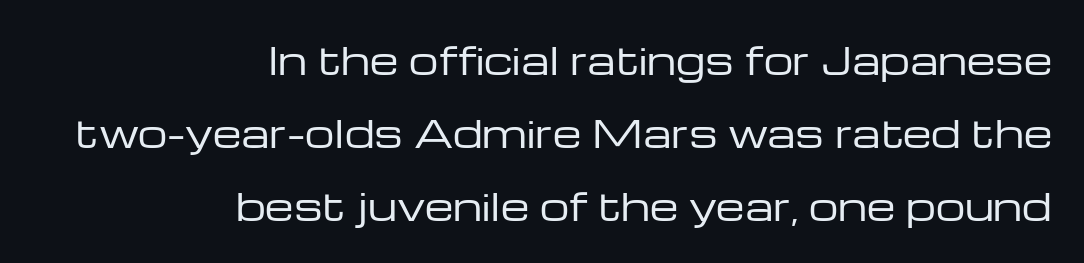
{"serif": "no", "italic": "no", "bold": "no", "weight": "regular", "width": "wide", "stroke_contrast": "low", "x_height": "medium", "monospaced": "no", "underline": "no", "align": "right", "line_spacing": "loose", "line_spacing_ratio": 1.97, "letter_spacing": "normal", "letter_spacing_em": 0.0, "glyph_px": 37}
